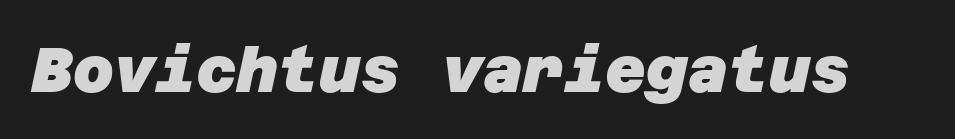
The image shows 63 px heavy sans-serif type; set normal letter spacing, not underlined; low stroke contrast and a large x-height.
